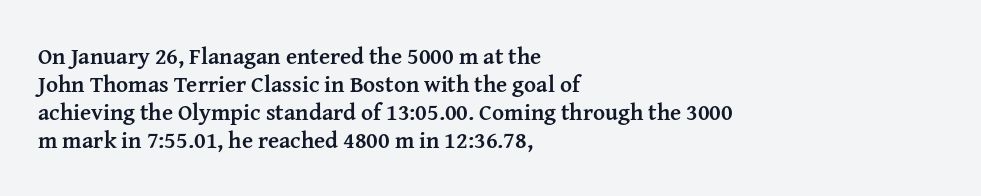
{"italic": "no", "bold": "yes", "underline": "no", "align": "left", "line_spacing_ratio": 1.22, "letter_spacing": "normal", "letter_spacing_em": 0.0, "glyph_px": 23}
